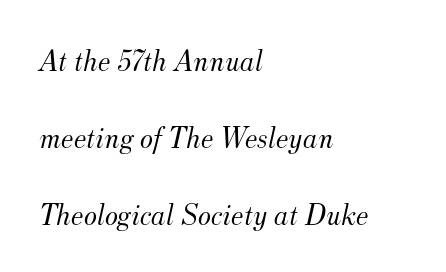
{"serif": "yes", "italic": "yes", "lean": "right", "slant_degrees": 12, "bold": "no", "weight": "light", "width": "normal", "stroke_contrast": "medium", "x_height": "small", "monospaced": "no", "underline": "no", "align": "left", "line_spacing": "loose", "line_spacing_ratio": 2.49, "letter_spacing": "normal", "letter_spacing_em": 0.0, "glyph_px": 31}
